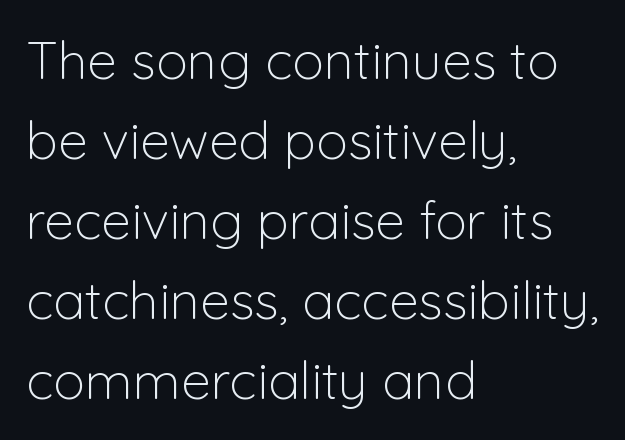
The image shows 53 px light sans-serif type, upright; set left-aligned, normal line spacing (1.51x), normal letter spacing, not underlined; low stroke contrast and a medium x-height.
